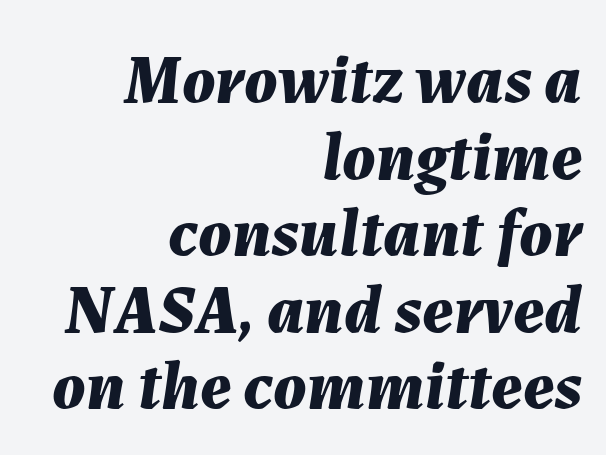
{"italic": "yes", "lean": "right", "slant_degrees": 7, "bold": "yes", "weight": "bold", "width": "normal", "stroke_contrast": "medium", "x_height": "medium", "monospaced": "no", "underline": "no", "align": "right", "line_spacing": "tight", "line_spacing_ratio": 1.11, "letter_spacing": "normal", "letter_spacing_em": 0.0, "glyph_px": 69}
